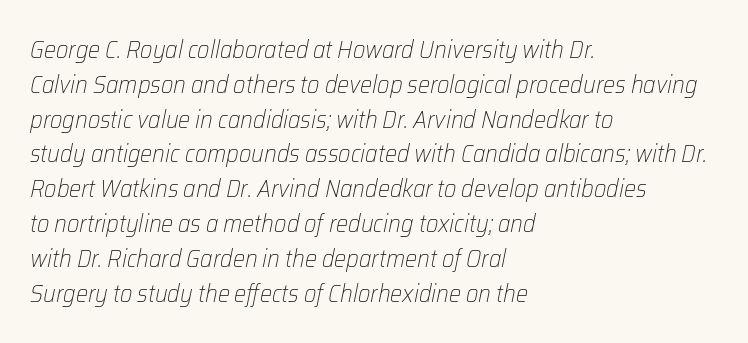
The image shows 24 px text type, italic (leaning right); set left-aligned, normal line spacing (1.45x), normal letter spacing, not underlined.
